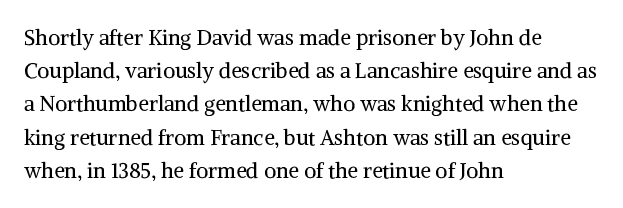
The image shows 21 px text type, upright; set left-aligned, normal line spacing (1.58x), normal letter spacing, not underlined.
